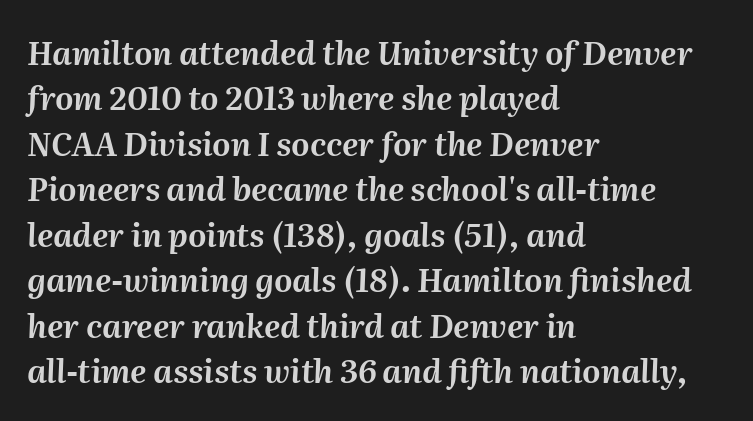
{"italic": "yes", "lean": "right", "slant_degrees": 2, "width": "normal", "stroke_contrast": "medium", "x_height": "medium", "monospaced": "no", "underline": "no", "align": "left", "line_spacing": "normal", "line_spacing_ratio": 1.42, "letter_spacing": "normal", "letter_spacing_em": 0.0, "glyph_px": 32}
